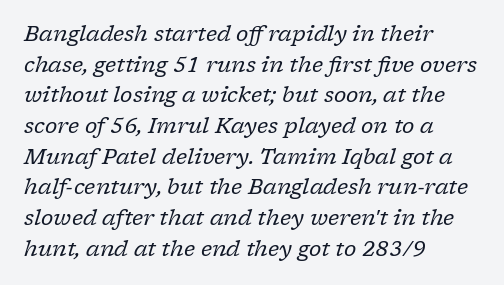
The image shows 21 px text type, italic (leaning right); set left-aligned, normal line spacing (1.46x), normal letter spacing, not underlined.
